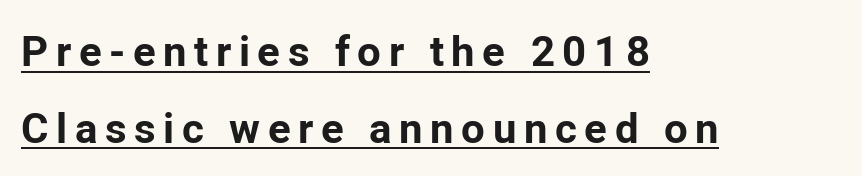
The image shows 42 px bold sans-serif type, upright; set left-aligned, line spacing 1.83x, underlined; low stroke contrast and a medium x-height.
